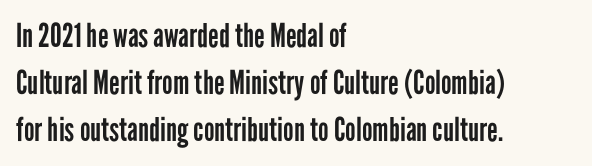
The image shows 33 px regular-weight, condensed sans-serif type, upright; set left-aligned, normal line spacing (1.42x), normal letter spacing, not underlined; low stroke contrast and a medium x-height.
